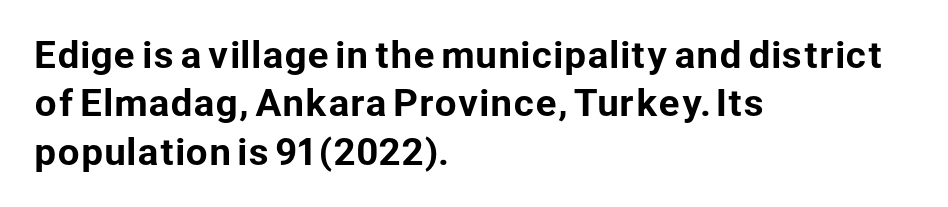
The image shows 35 px sans-serif type, upright; set left-aligned, normal line spacing (1.38x), normal letter spacing, not underlined; low stroke contrast and a medium x-height.
